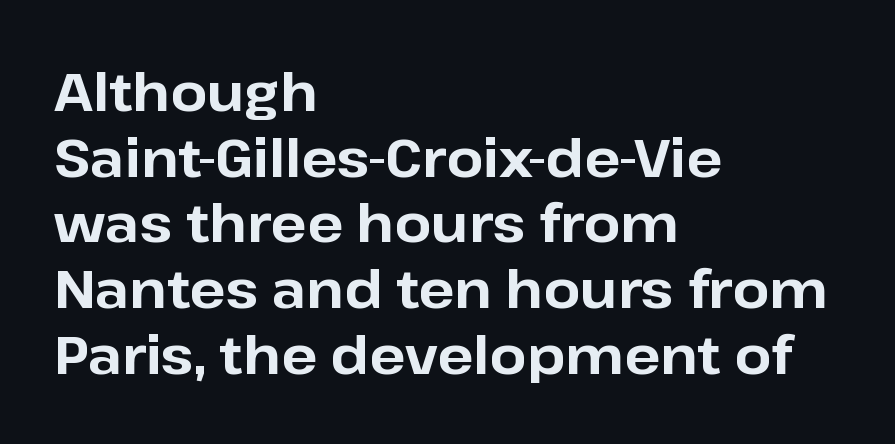
Q: Is the text bold? A: Yes.
Q: Is the text italic (slanted)? A: No, it is upright.
Q: Is the typeface a serif or a sans-serif typeface? A: Sans-serif.
Q: Is the text underlined? A: No.
Q: How is the paragraph aligned? A: Left-aligned.
Q: Is the spacing between letters normal or unusually wide? A: Normal.
Q: Width (condensed, normal, or wide)? A: Normal.
Q: Stroke contrast? A: Low.
Q: x-height? A: Medium.
Q: Monospaced? A: No.
